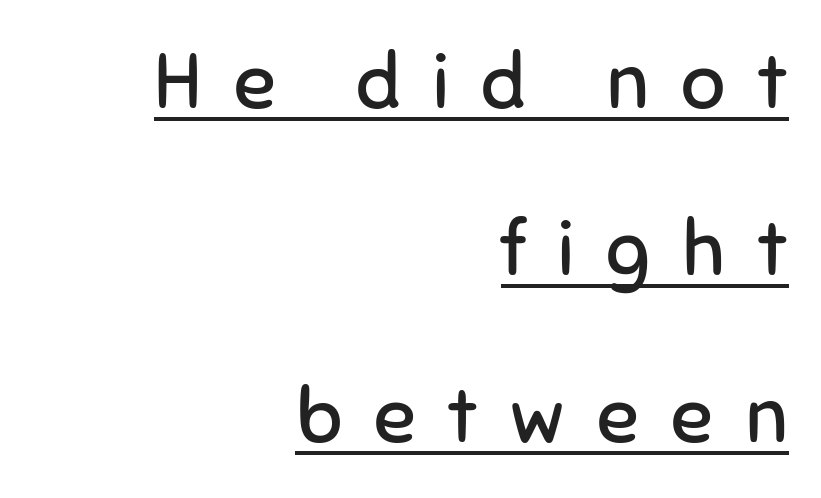
You could fit nearly another row in the gap between these rows. Teacher's note: observe the even right margin — that is flush-right alignment. The passage shown is typed in a proportional face where columns would drift. The type is letterspaced generously, with wide tracking. Does the lettering tilt? It doesn't — this is upright. Stroke mass is kept to a normal reading level or below.
